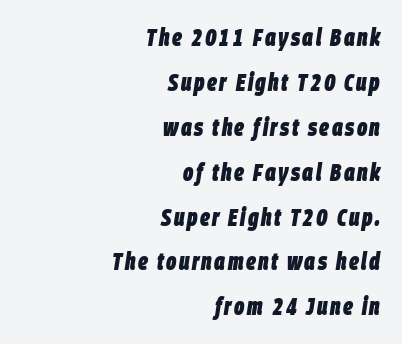
Notice how the passage keeps a crisp vertical edge on the right only. Tall strokes in this sample are angled rather than plumb. The space beneath each line is pristine and unruled. Plenty of ink on the page — the face is bold.
